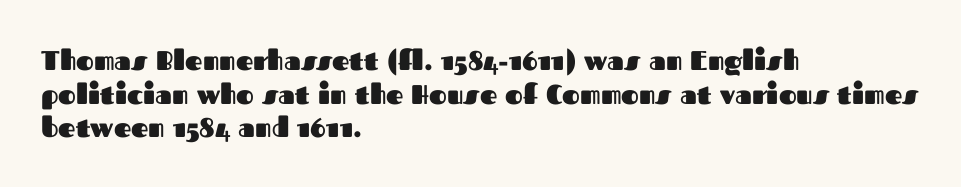
The image shows 27 px bold type, upright; set left-aligned, normal line spacing (1.25x), normal letter spacing, not underlined.
